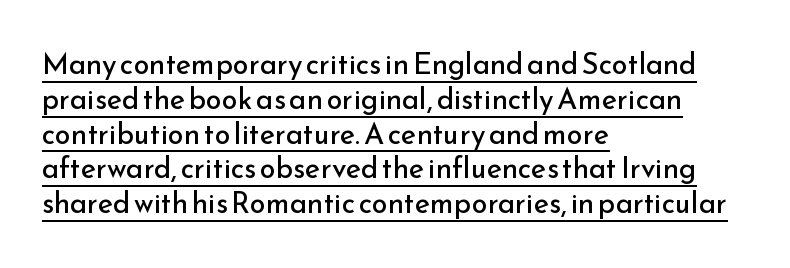
Serif or sans? Sans — the stroke terminals are bare. The typography opts for an upright posture over an oblique one. Is this a fixed-width face? No — the glyphs have proportional, varying widths. The words here are underlined.
